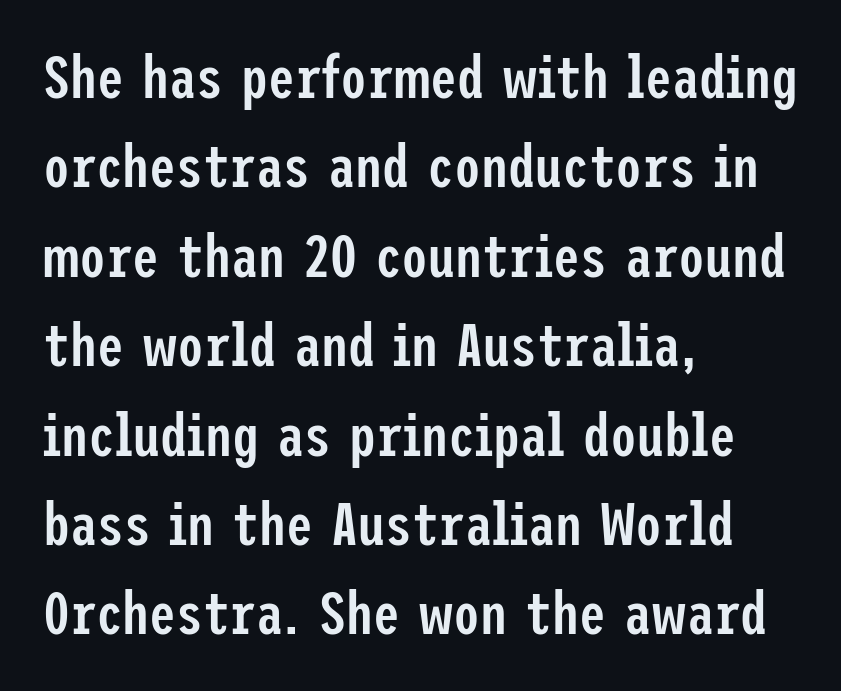
Type without underlining. The tracking reads as untouched default to a designer's eye. Notice how descenders clear the ascenders below comfortably — that's standard leading. The typography opts for an upright posture over an oblique one. The passage shown is typeset with a sans-serif family. The ragged edge is on the right, which tells us the setting is flush left.
